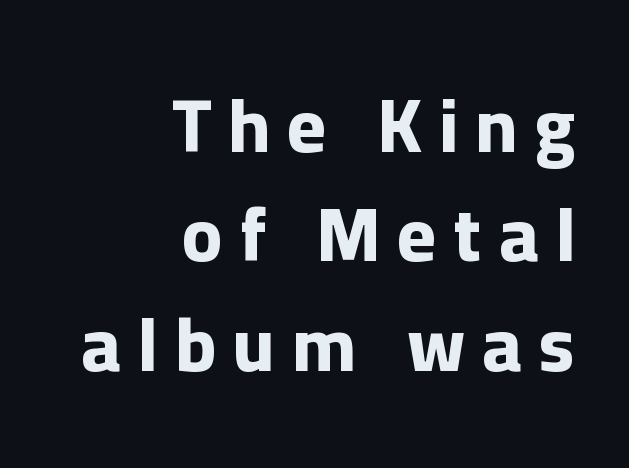
The designer went with a sans here, leaving each stem footless. The rendering uses natural spacing where letterforms have individual widths. Quick note: interline space is typical. Lines of text with bare space underneath.
